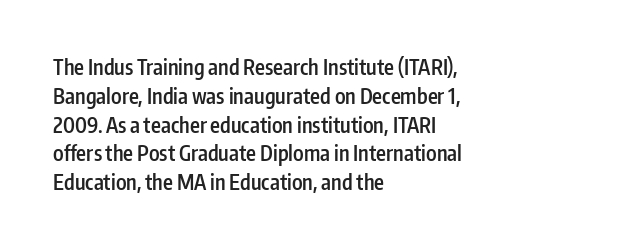
{"italic": "no", "bold": "semi", "underline": "no", "align": "left", "line_spacing": "normal", "line_spacing_ratio": 1.37, "letter_spacing": "normal", "letter_spacing_em": 0.0, "glyph_px": 21}
